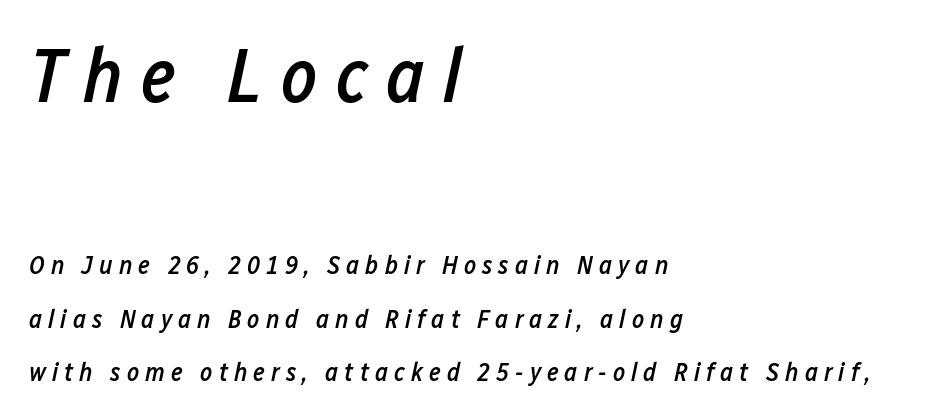
Each line starts at the same left margin while the right side varies. This rendering features lettering with no underline. Slightly chunky letters — semibold, I'd say, not full bold. Of the two passages, the one on top uses the larger point size. A typesetter would call this proportional, since set widths differ per character. Each word looks stretched out because of the extra space between its letters.
